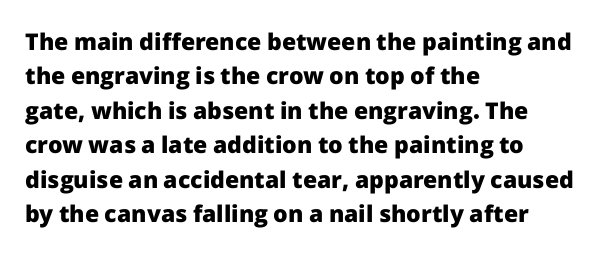
{"italic": "no", "bold": "yes", "underline": "no", "align": "left", "line_spacing": "normal", "line_spacing_ratio": 1.5, "letter_spacing": "normal", "letter_spacing_em": 0.0, "glyph_px": 23}
